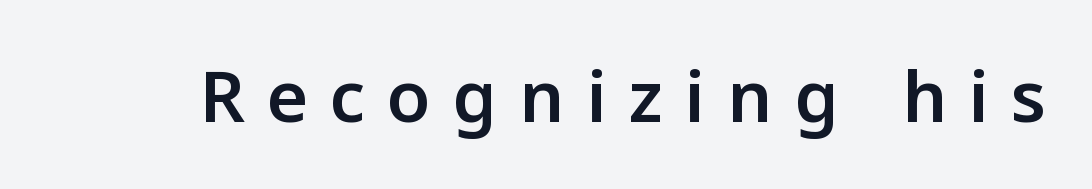
Q: Is the text bold? A: Semi-bold.
Q: Is the text italic (slanted)? A: No, it is upright.
Q: Is the typeface a serif or a sans-serif typeface? A: Sans-serif.
Q: Is the text underlined? A: No.
Q: Is the spacing between letters normal or unusually wide? A: Unusually wide.
Q: Width (condensed, normal, or wide)? A: Normal.
Q: Stroke contrast? A: Low.
Q: x-height? A: Medium.
Q: Monospaced? A: No.
